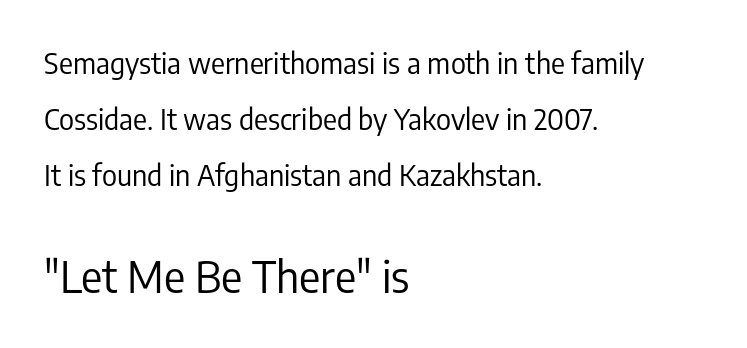
The image shows 44 px regular-weight, condensed sans-serif type, upright; set left-aligned, loose line spacing (1.93x), normal letter spacing, not underlined; the second (bottom) block is 1.52x larger; low stroke contrast and a medium x-height.
